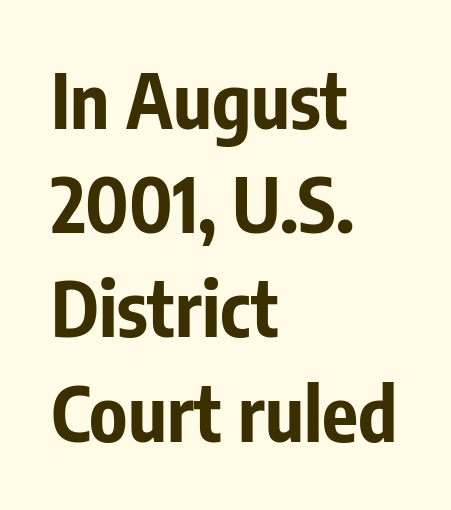
Short note: letters normally spaced. The typography opts for an upright posture over an oblique one. Descenders hang freely into open space. The letters are bold, with thick, heavy strokes.
